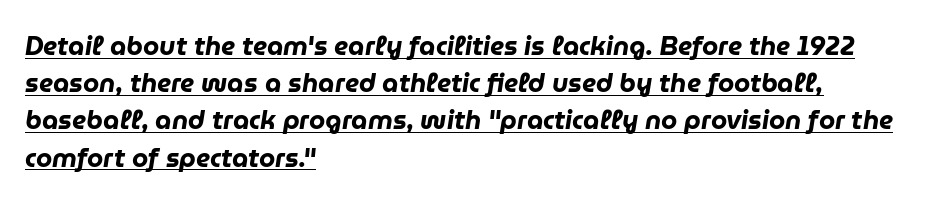
Q: Is the text bold? A: Yes.
Q: Is the text italic (slanted)? A: Yes, it leans right by about 9 degrees.
Q: Is the text underlined? A: Yes.
Q: How is the paragraph aligned? A: Left-aligned.
Q: Is the spacing between letters normal or unusually wide? A: Normal.
Q: Is the spacing between lines tight, normal or loose? A: Normal.
